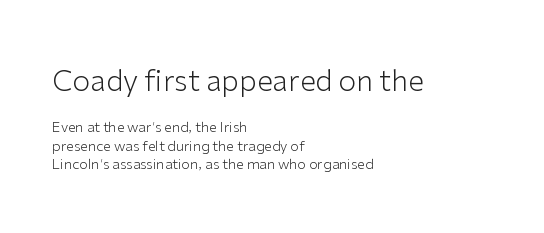
Ascenders rise straight up at ninety degrees. The line texture is even and compact thanks to regular tracking. The space directly below the letters is spotless. The paragraph shown leans on its left margin.
